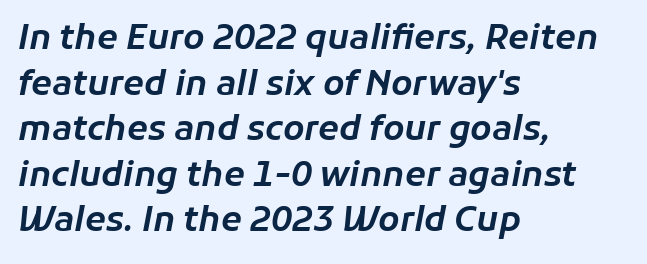
{"italic": "yes", "lean": "right", "slant_degrees": 11, "width": "normal", "stroke_contrast": "low", "x_height": "medium", "monospaced": "no", "underline": "no", "align": "left", "line_spacing": "normal", "line_spacing_ratio": 1.34, "letter_spacing": "normal", "letter_spacing_em": 0.0, "glyph_px": 34}
